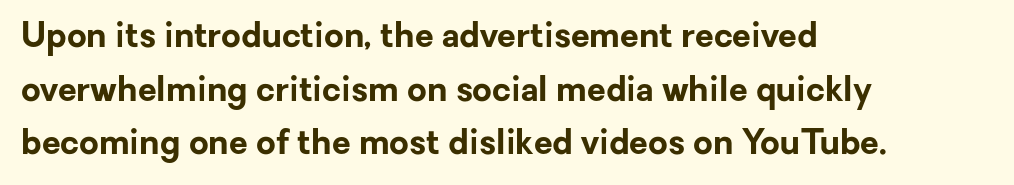
Pretty heavy lettering here — definitely bold. Is this a fixed-width face? No — the glyphs have proportional, varying widths. Does the leading feel generous? No, just average. The ragged edge is on the right, which tells us the setting is flush left. Observe the ordinary spacing: letters are neighbours, not strangers.
